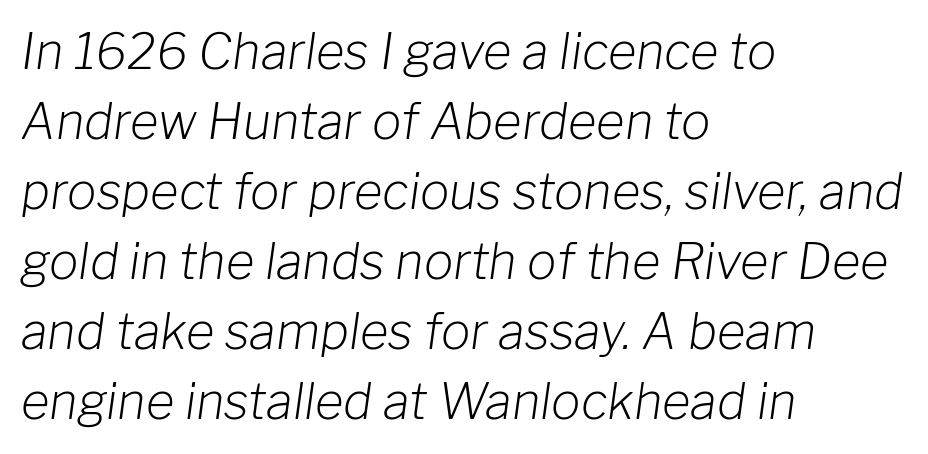
The rendering uses a moderate line-height, typical for paragraphs. The letters advance in unequal steps, a hallmark of proportional type. Weight: not bold — regular or lighter. Glance below the letters and you will spot only blank space. The letters sit at their default tracking, neither squeezed nor spread.
